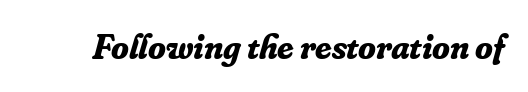
The image shows 36 px bold serif type, italic (leaning right); set normal letter spacing, not underlined; low stroke contrast and a small x-height.
